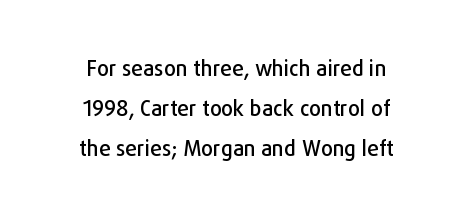
The image shows 21 px text type, upright; set centered, loose line spacing (1.9x), normal letter spacing, not underlined.
